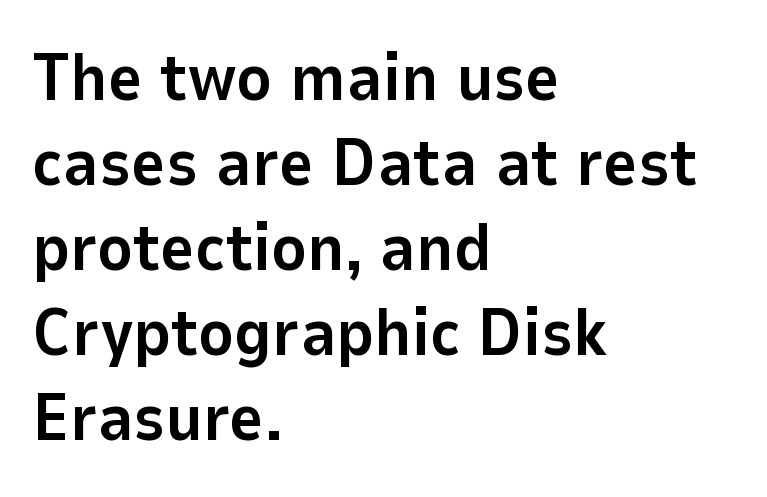
{"serif": "no", "italic": "no", "bold": "yes", "weight": "bold", "width": "normal", "stroke_contrast": "low", "x_height": "medium", "monospaced": "no", "underline": "no", "align": "left", "line_spacing": "normal", "line_spacing_ratio": 1.27, "letter_spacing": "normal", "letter_spacing_em": 0.0, "glyph_px": 67}
